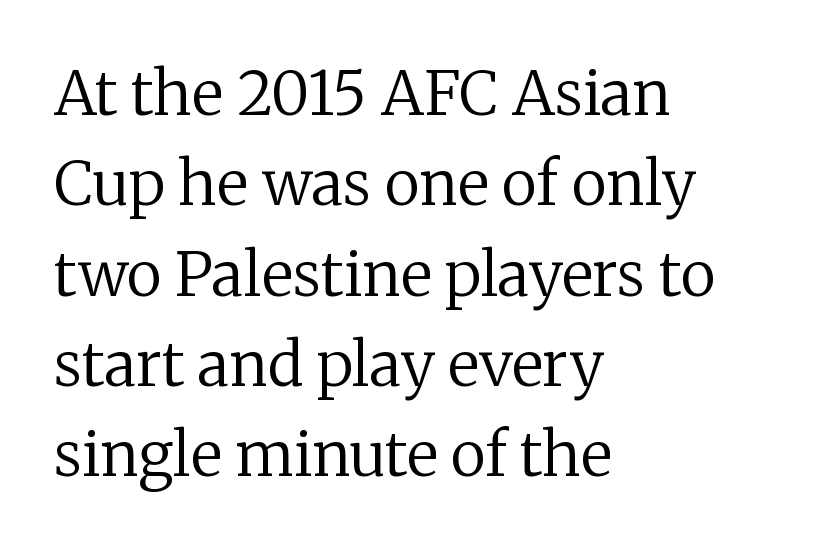
Q: Is the text bold? A: No.
Q: Is the text italic (slanted)? A: No, it is upright.
Q: Is the typeface a serif or a sans-serif typeface? A: Serif.
Q: Is the text underlined? A: No.
Q: How is the paragraph aligned? A: Left-aligned.
Q: Is the spacing between letters normal or unusually wide? A: Normal.
Q: Is the spacing between lines tight, normal or loose? A: Normal.
Q: Width (condensed, normal, or wide)? A: Normal.
Q: Stroke contrast? A: Low.
Q: x-height? A: Medium.
Q: Monospaced? A: No.
